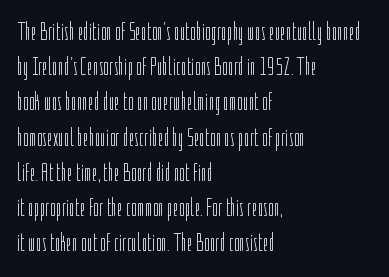
{"italic": "no", "bold": "no", "underline": "no", "align": "left", "line_spacing": "normal", "line_spacing_ratio": 1.41, "letter_spacing": "normal", "letter_spacing_em": 0.0, "glyph_px": 25}
